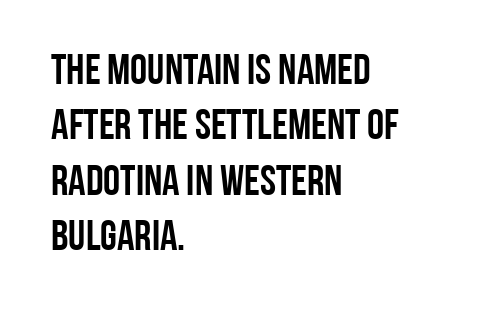
Q: Is the text italic (slanted)? A: No, it is upright.
Q: Is the typeface a serif or a sans-serif typeface? A: Sans-serif.
Q: Is the text underlined? A: No.
Q: How is the paragraph aligned? A: Left-aligned.
Q: Is the spacing between letters normal or unusually wide? A: Normal.
Q: Is the spacing between lines tight, normal or loose? A: Normal.
Q: Width (condensed, normal, or wide)? A: Condensed.
Q: Stroke contrast? A: Low.
Q: x-height? A: Large.
Q: Monospaced? A: No.
